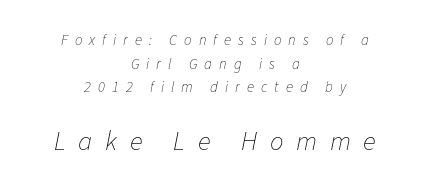
The image shows 27 px text type, italic (leaning right); set centered, normal line spacing (1.58x), unusually wide letter spacing (+0.47 em), not underlined; the second (bottom) block is 1.8x larger.
